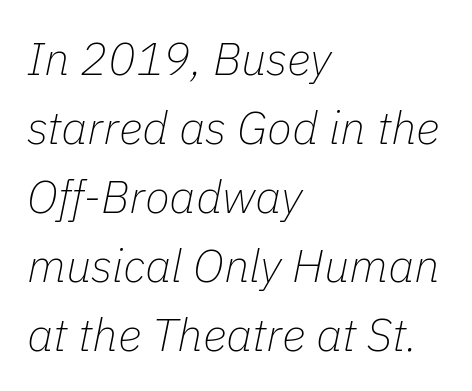
The image shows 46 px thin type, italic (leaning right); set left-aligned, normal line spacing (1.5x), normal letter spacing, not underlined; low stroke contrast and a medium x-height.
